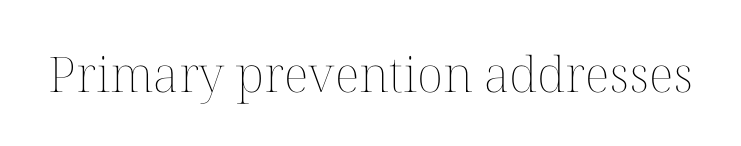
Note the varied advance widths — an 'i' is clearly narrower than an 'm'. The type sits square on the baseline with zero lean. The letters look calm and open, with moderate or lighter stems. Just letters on the line, the space beneath them empty.
